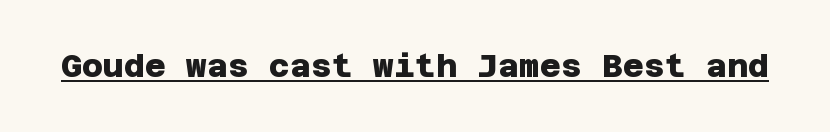
Q: Is the text bold? A: Yes.
Q: Is the typeface a serif or a sans-serif typeface? A: Sans-serif.
Q: Is the text underlined? A: Yes.
Q: Is the spacing between letters normal or unusually wide? A: Normal.
Q: Width (condensed, normal, or wide)? A: Normal.
Q: Stroke contrast? A: Low.
Q: x-height? A: Large.
